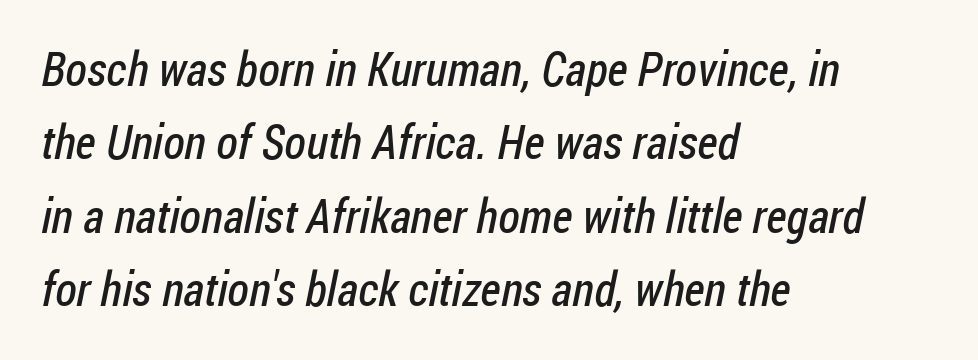
How are the letters spaced? Ordinarily, with no added tracking. Heft: none added — not bold. In terms of leading, this rendering sits right in the middle. The rendering shows plain stroke endings on the letterforms — a sans-serif design. The typesetter chose a ragged-right arrangement here.
